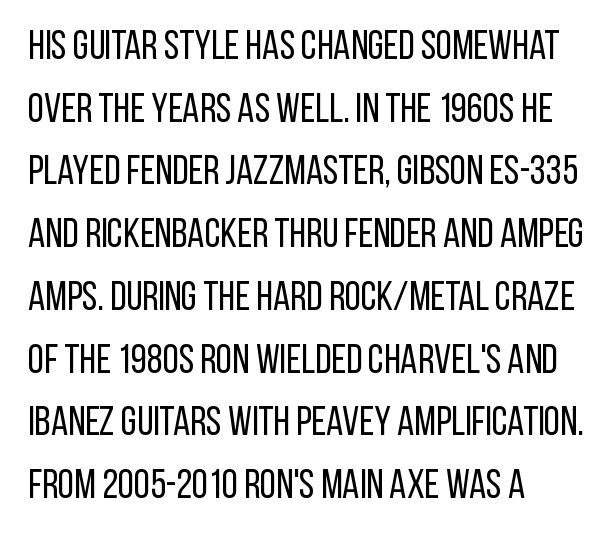
The image shows 41 px regular-weight, condensed sans-serif type, upright; set left-aligned, normal line spacing (1.53x), normal letter spacing, not underlined; low stroke contrast and a large x-height.
